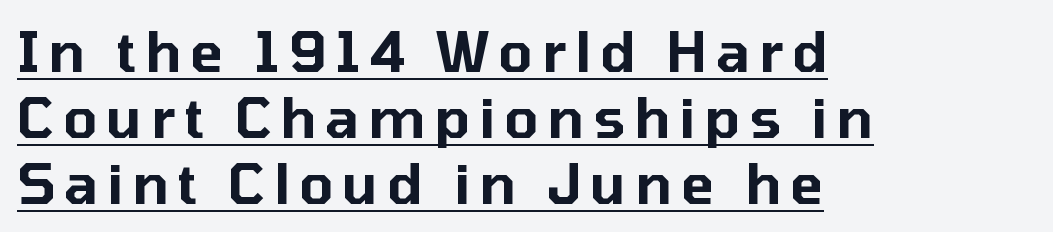
{"serif": "no", "italic": "no", "width": "normal", "stroke_contrast": "low", "x_height": "medium", "monospaced": "no", "underline": "yes", "align": "left", "line_spacing_ratio": 1.2, "glyph_px": 55}
